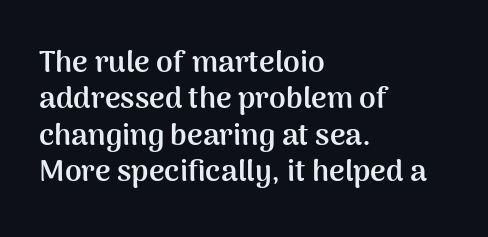
The image shows 30 px semibold sans-serif type, upright; set left-aligned, line spacing 1.21x, normal letter spacing, not underlined; medium stroke contrast and a medium x-height.
